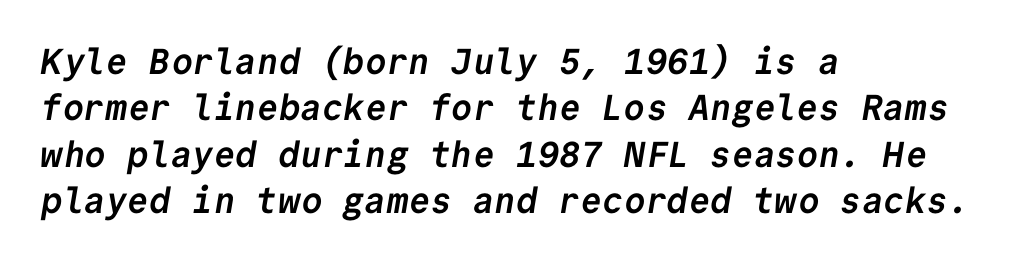
Q: Is the text bold? A: Yes.
Q: Is the typeface a serif or a sans-serif typeface? A: Sans-serif.
Q: Is the text underlined? A: No.
Q: How is the paragraph aligned? A: Left-aligned.
Q: Is the spacing between letters normal or unusually wide? A: Normal.
Q: Is the spacing between lines tight, normal or loose? A: Normal.
Q: Width (condensed, normal, or wide)? A: Normal.
Q: Stroke contrast? A: Low.
Q: x-height? A: Medium.
Q: Monospaced? A: Yes.
